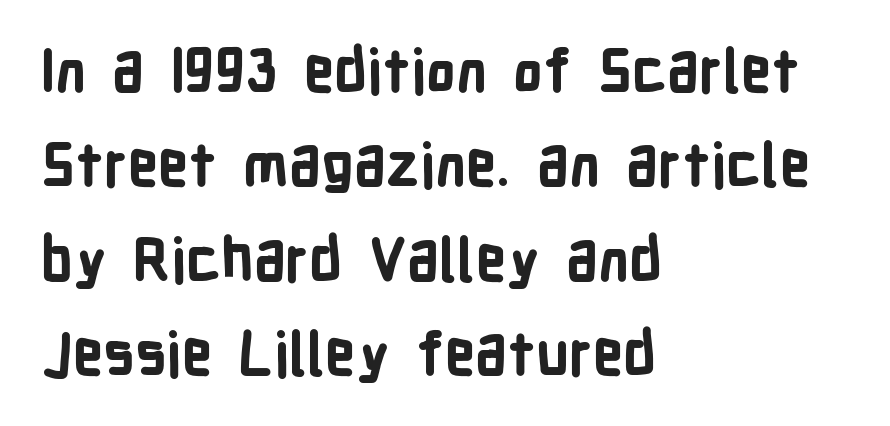
It's the straight-up-and-down kind of type. Is this a fixed-width face? No — the glyphs have proportional, varying widths. The passage shown stacks its lines at a standard gap. Every row of glyphs begins at an identical x-position on the left.
